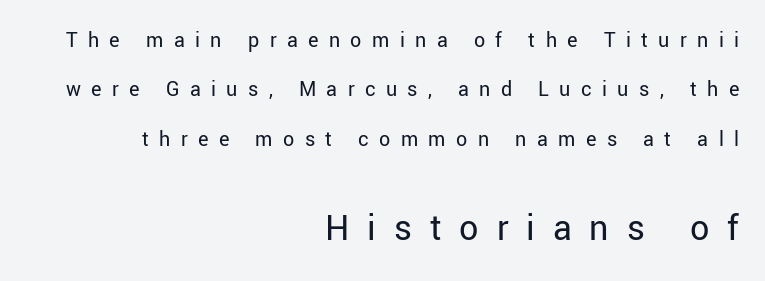
The rendering shows plain stroke endings on the letterforms — a sans-serif design. The lines are spread far apart with generous leading. Two sizes are in play, and the larger belongs to the second block. The face used here is proportionally spaced, like ordinary book or web type. Unbolded letterforms with no extra heft.
